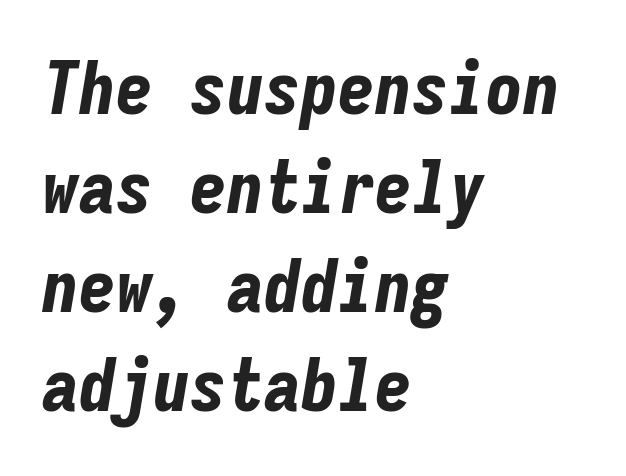
{"italic": "yes", "lean": "right", "slant_degrees": 9, "bold": "yes", "weight": "bold", "width": "condensed", "stroke_contrast": "low", "x_height": "medium", "monospaced": "yes", "underline": "no", "align": "left", "line_spacing": "normal", "line_spacing_ratio": 1.34, "letter_spacing": "normal", "letter_spacing_em": 0.0, "glyph_px": 74}
